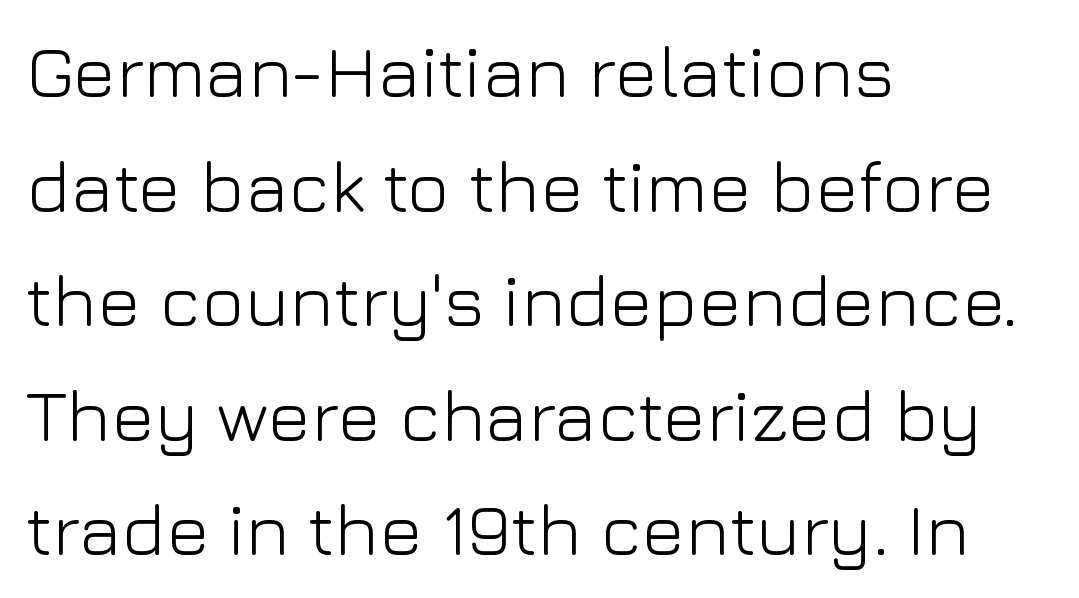
The image shows 73 px light sans-serif type, upright; set left-aligned, normal line spacing (1.57x), normal letter spacing, not underlined; low stroke contrast and a medium x-height.
